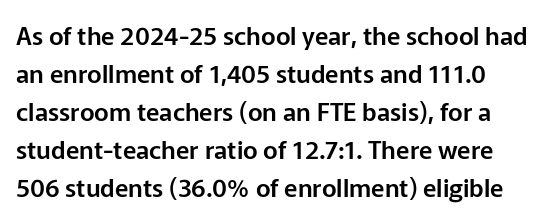
The image shows 25 px text type, upright; set normal line spacing (1.52x), normal letter spacing, not underlined.
